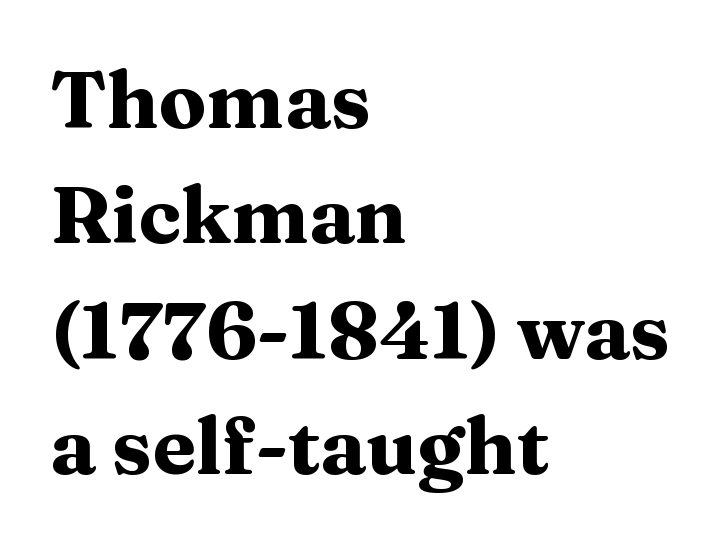
These lines are composed in type with serifs. Alignment: flush left. There is no visible air inserted between adjacent glyphs. Think of a printed novel: that variable character pitch is what you see here. Descender tails drop into unmarked territory. The specimen reads as upright at a glance.
